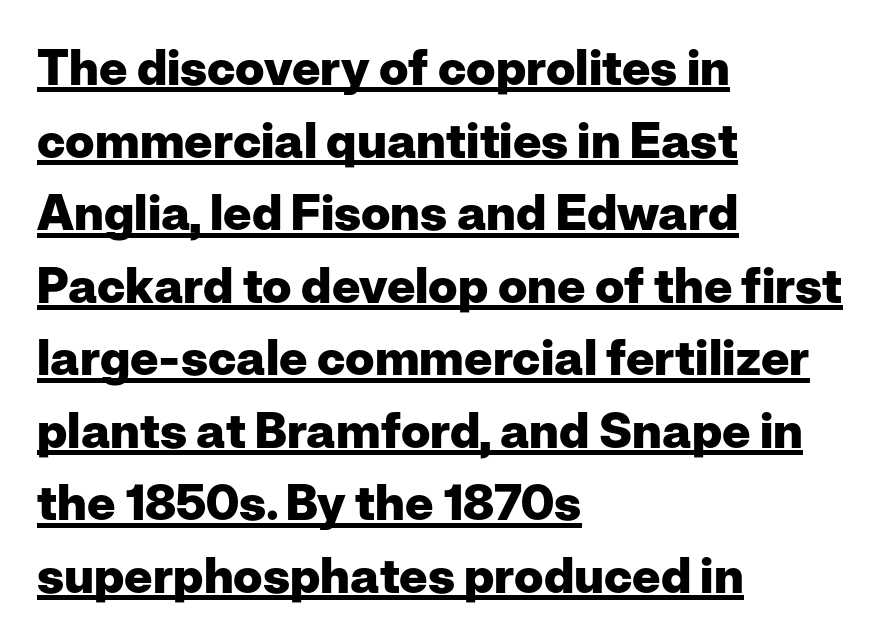
Q: Is the text bold? A: Yes.
Q: Is the text italic (slanted)? A: No, it is upright.
Q: Is the typeface a serif or a sans-serif typeface? A: Sans-serif.
Q: Is the text underlined? A: Yes.
Q: How is the paragraph aligned? A: Left-aligned.
Q: Is the spacing between letters normal or unusually wide? A: Normal.
Q: Is the spacing between lines tight, normal or loose? A: Normal.
Q: Width (condensed, normal, or wide)? A: Normal.
Q: Stroke contrast? A: Low.
Q: x-height? A: Medium.
Q: Monospaced? A: No.
